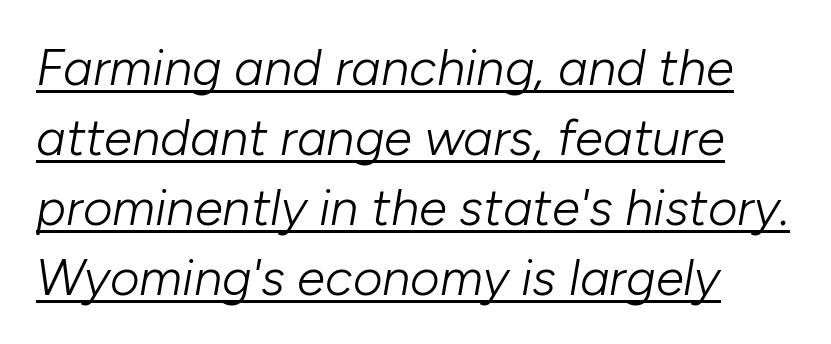
Unbolded letterforms with no extra heft. Beneath each row of characters lies a ruled line. No extra tracking has been applied to these lines. Do the characters align in a grid? No, the font is proportional.
